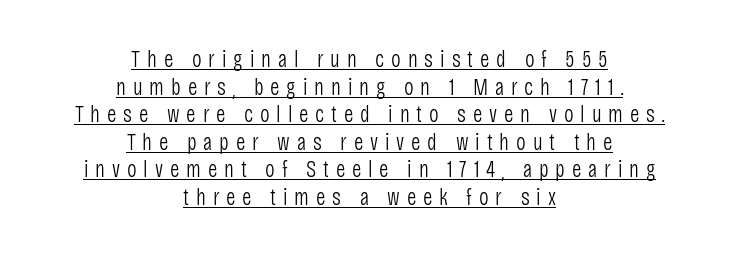
{"italic": "no", "bold": "no", "underline": "yes", "align": "center", "line_spacing_ratio": 1.2, "letter_spacing": "wide", "letter_spacing_em": 0.3, "glyph_px": 23}
